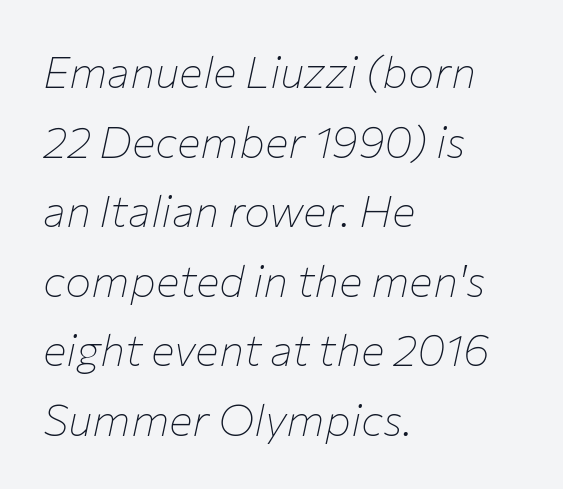
Here the designer chose a conventional face with non-uniform glyph widths. No chunkiness to these letters — they're not bold. This sample keeps an unexceptional amount of space between lines. Posture: slanted. Leftover space on each line is placed entirely after the last word. The zone under the glyphs is completely vacant.
